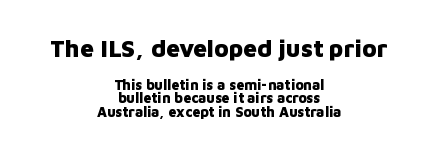
Q: Is the text bold? A: Yes.
Q: Is the text italic (slanted)? A: No, it is upright.
Q: Is the text underlined? A: No.
Q: How is the paragraph aligned? A: Centered.
Q: Is the spacing between letters normal or unusually wide? A: Normal.
Q: Is the spacing between lines tight, normal or loose? A: Tight.
Q: Which block of text is set in a larger size, the first (top) or the second (bottom)? A: The first (top) one.
